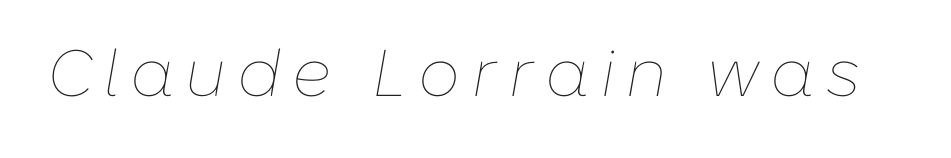
Q: Is the text bold? A: No.
Q: Is the text italic (slanted)? A: Yes, it leans right by about 10 degrees.
Q: Is the text underlined? A: No.
Q: Width (condensed, normal, or wide)? A: Normal.
Q: Stroke contrast? A: Low.
Q: x-height? A: Medium.
Q: Monospaced? A: No.
